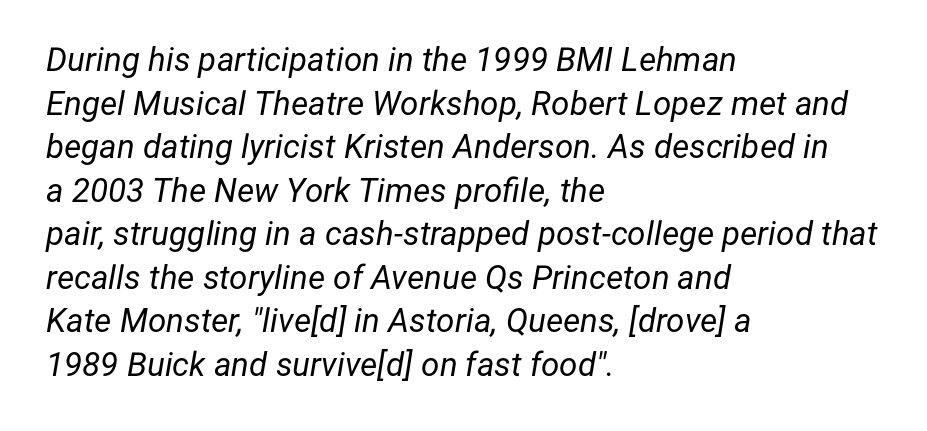
Q: Is the text bold? A: No.
Q: Is the text italic (slanted)? A: Yes, it leans right by about 12 degrees.
Q: Is the text underlined? A: No.
Q: How is the paragraph aligned? A: Left-aligned.
Q: Is the spacing between letters normal or unusually wide? A: Normal.
Q: Is the spacing between lines tight, normal or loose? A: Normal.
Q: Width (condensed, normal, or wide)? A: Normal.
Q: Stroke contrast? A: Low.
Q: x-height? A: Medium.
Q: Monospaced? A: No.
